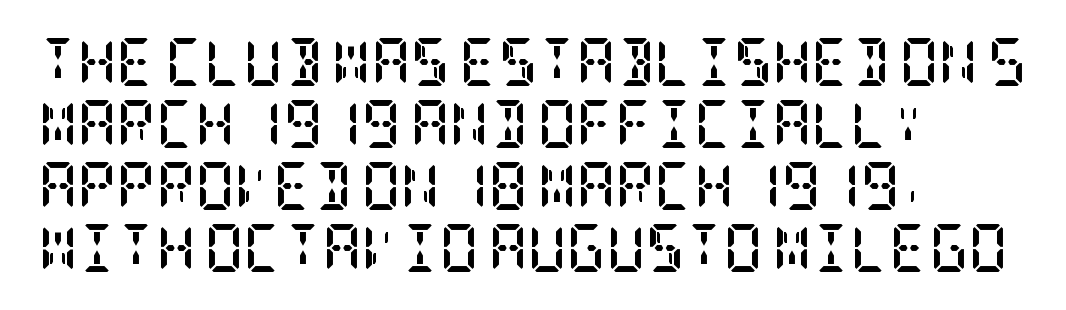
The image shows 48 px semibold, condensed serif type, upright; set left-aligned, normal line spacing (1.29x), normal letter spacing, not underlined; low stroke contrast and a large x-height.
